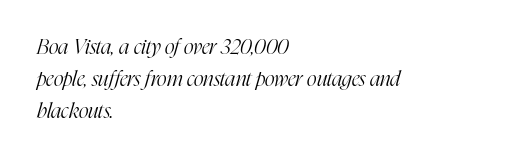
The image shows 21 px text type, italic (leaning right); set left-aligned, normal line spacing (1.52x), normal letter spacing, not underlined.
